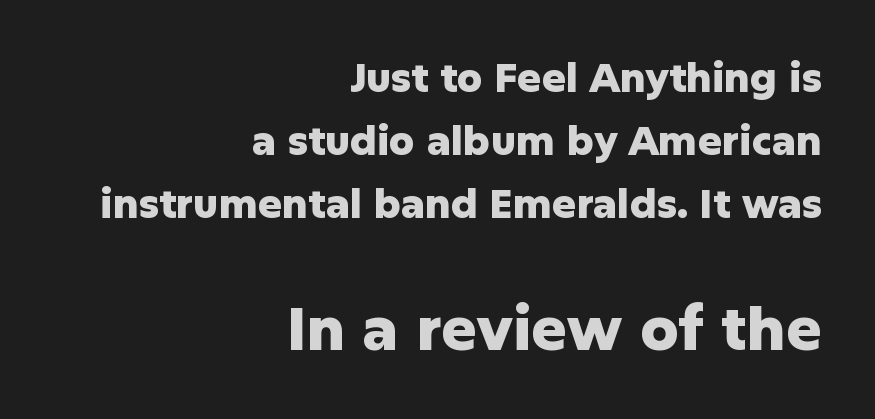
Q: Is the text bold? A: Yes.
Q: Is the text italic (slanted)? A: No, it is upright.
Q: Is the typeface a serif or a sans-serif typeface? A: Sans-serif.
Q: Is the text underlined? A: No.
Q: How is the paragraph aligned? A: Right-aligned.
Q: Is the spacing between letters normal or unusually wide? A: Normal.
Q: Is the spacing between lines tight, normal or loose? A: Normal.
Q: Which block of text is set in a larger size, the first (top) or the second (bottom)? A: The second (bottom) one.
Q: Width (condensed, normal, or wide)? A: Normal.
Q: Stroke contrast? A: Low.
Q: x-height? A: Medium.
Q: Monospaced? A: No.
